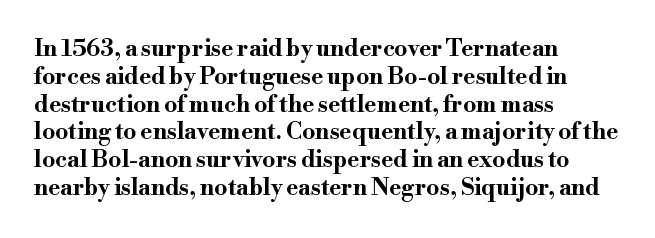
{"italic": "no", "bold": "yes", "underline": "no", "align": "left", "line_spacing_ratio": 1.21, "letter_spacing": "normal", "letter_spacing_em": 0.0, "glyph_px": 23}
